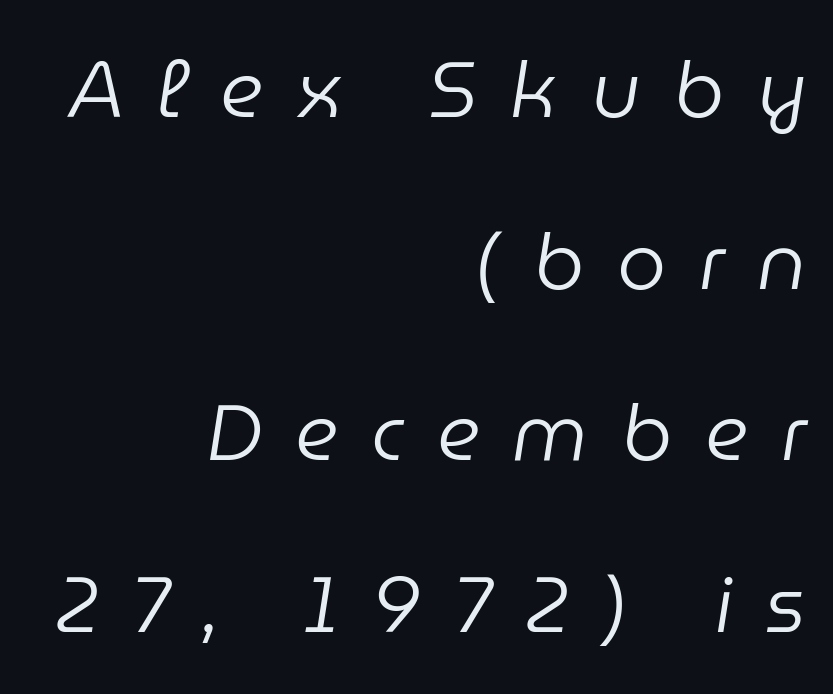
Q: Is the text bold? A: No.
Q: Is the text italic (slanted)? A: Yes, it leans right by about 9 degrees.
Q: Is the text underlined? A: No.
Q: How is the paragraph aligned? A: Right-aligned.
Q: Is the spacing between letters normal or unusually wide? A: Unusually wide.
Q: Is the spacing between lines tight, normal or loose? A: Loose.
Q: Width (condensed, normal, or wide)? A: Normal.
Q: Stroke contrast? A: Low.
Q: x-height? A: Medium.
Q: Monospaced? A: No.
